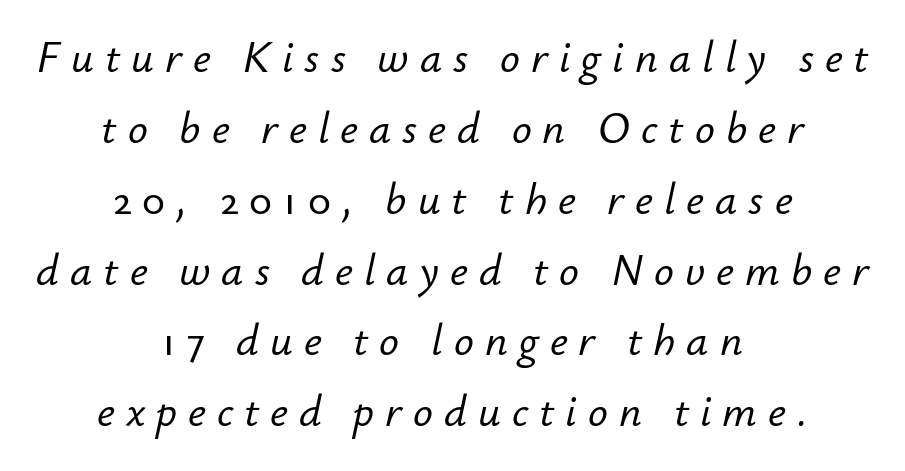
Q: Is the text italic (slanted)? A: Yes, it leans right by about 12 degrees.
Q: Is the text underlined? A: No.
Q: How is the paragraph aligned? A: Centered.
Q: Is the spacing between letters normal or unusually wide? A: Unusually wide.
Q: Is the spacing between lines tight, normal or loose? A: Normal.
Q: Width (condensed, normal, or wide)? A: Normal.
Q: Stroke contrast? A: Low.
Q: x-height? A: Small.
Q: Monospaced? A: No.
